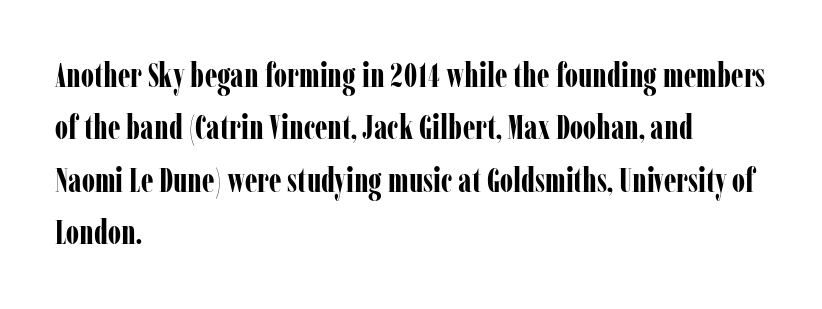
The image shows 33 px bold, condensed serif type, upright; set left-aligned, normal line spacing (1.59x), normal letter spacing, not underlined; low stroke contrast and a medium x-height.
